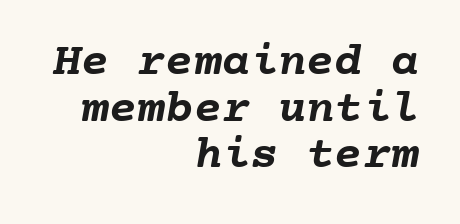
{"bold": "yes", "weight": "semibold", "width": "normal", "stroke_contrast": "low", "x_height": "medium", "monospaced": "yes", "underline": "no", "align": "right", "line_spacing": "tight", "line_spacing_ratio": 0.99, "letter_spacing": "normal", "letter_spacing_em": 0.0, "glyph_px": 47}
